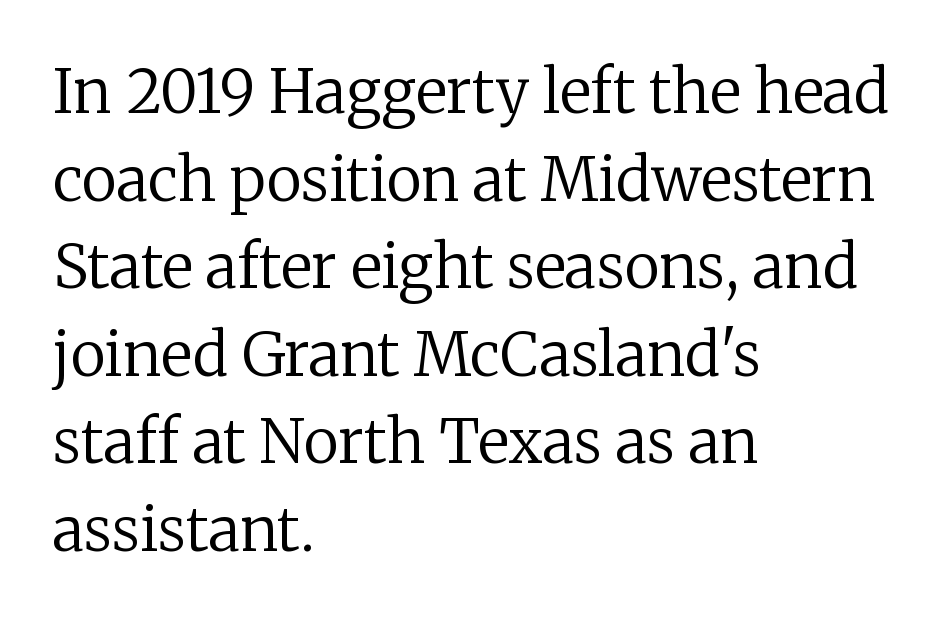
Q: Is the text bold? A: No.
Q: Is the text italic (slanted)? A: No, it is upright.
Q: Is the typeface a serif or a sans-serif typeface? A: Serif.
Q: Is the text underlined? A: No.
Q: How is the paragraph aligned? A: Left-aligned.
Q: Is the spacing between letters normal or unusually wide? A: Normal.
Q: Is the spacing between lines tight, normal or loose? A: Normal.
Q: Width (condensed, normal, or wide)? A: Normal.
Q: Stroke contrast? A: Low.
Q: x-height? A: Medium.
Q: Monospaced? A: No.
